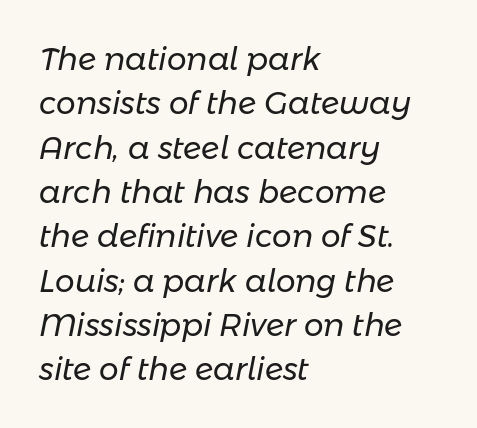
Q: Is the text bold? A: No.
Q: Is the text italic (slanted)? A: Yes, it leans right by about 11 degrees.
Q: Is the text underlined? A: No.
Q: How is the paragraph aligned? A: Left-aligned.
Q: Is the spacing between letters normal or unusually wide? A: Normal.
Q: Is the spacing between lines tight, normal or loose? A: Normal.
Q: Width (condensed, normal, or wide)? A: Normal.
Q: Stroke contrast? A: Low.
Q: x-height? A: Medium.
Q: Monospaced? A: No.
